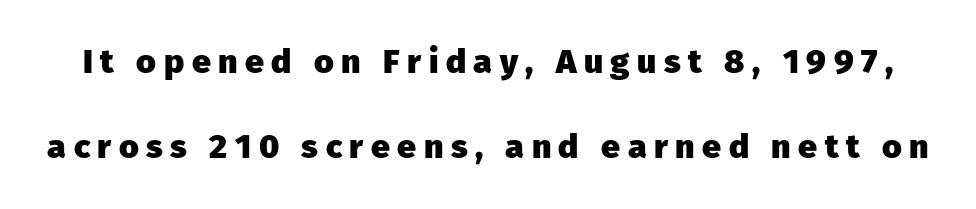
Plain, unruled lines of type. This is heavy type, rendered in bold. The vertical gap from one line to the next is large. The letterforms stand isolated, each surrounded by extra space. These lines are rendered in a variable-pitch font. Rendered with straight, roman letterforms.
